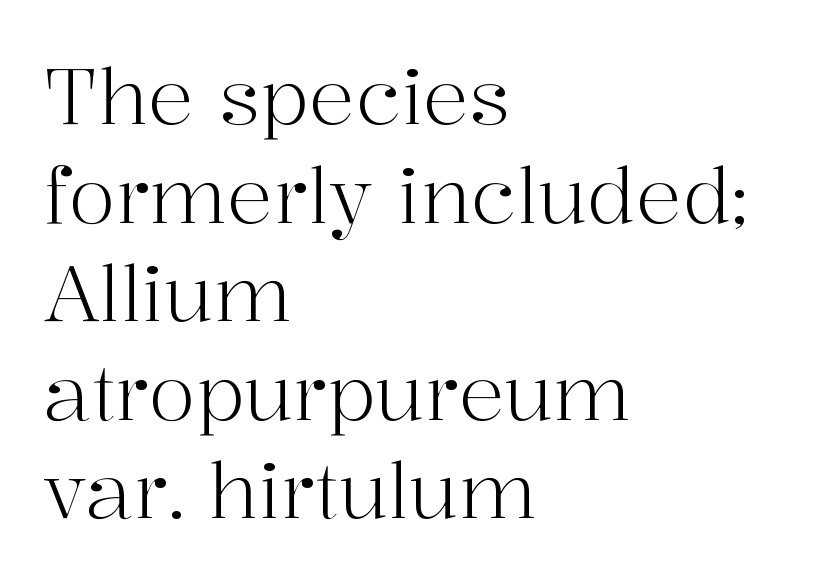
Note: serifs present on the glyphs. Is the stroke heavy? The answer is a plain regular-or-lighter. A student would call this left alignment; a typographer would say flush left, rag right. The vertical gap from one line to the next is medium.
